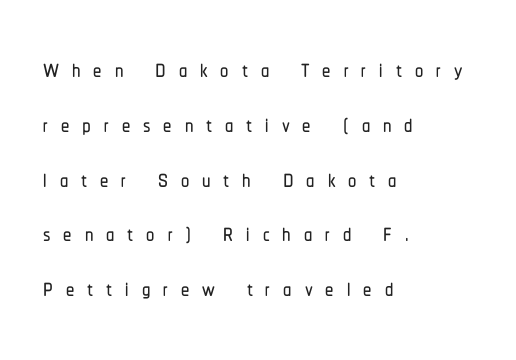
Q: Is the text italic (slanted)? A: No, it is upright.
Q: Is the typeface a serif or a sans-serif typeface? A: Sans-serif.
Q: Is the text underlined? A: No.
Q: How is the paragraph aligned? A: Left-aligned.
Q: Is the spacing between letters normal or unusually wide? A: Unusually wide.
Q: Is the spacing between lines tight, normal or loose? A: Normal.
Q: Width (condensed, normal, or wide)? A: Condensed.
Q: Stroke contrast? A: Low.
Q: x-height? A: Medium.
Q: Monospaced? A: No.
